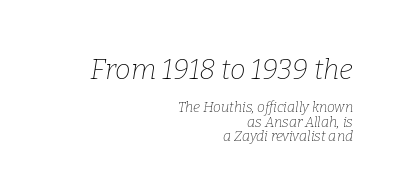
The image shows 28 px thin serif type, italic (leaning right); set right-aligned, tight line spacing (1.03x), normal letter spacing, not underlined; the first (top) block is 2.0x larger; low stroke contrast and a medium x-height.
